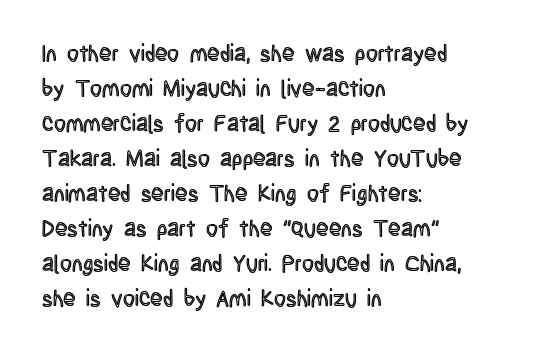
{"italic": "no", "underline": "no", "align": "left", "line_spacing": "normal", "line_spacing_ratio": 1.52, "letter_spacing": "normal", "letter_spacing_em": 0.0, "glyph_px": 23}
